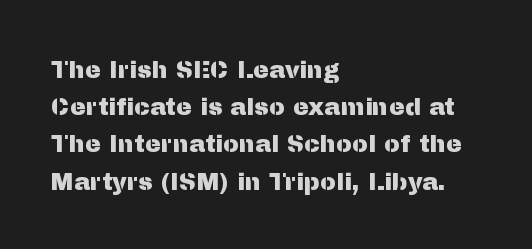
{"italic": "no", "underline": "no", "align": "left", "line_spacing": "normal", "line_spacing_ratio": 1.55, "letter_spacing": "normal", "letter_spacing_em": 0.0, "glyph_px": 24}
